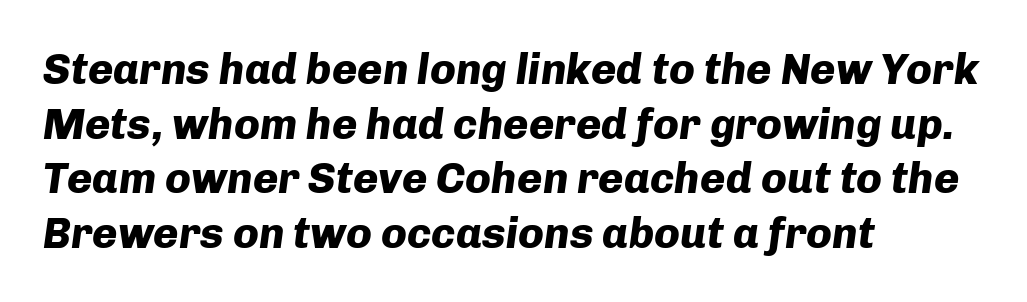
Q: Is the text bold? A: Yes.
Q: Is the text italic (slanted)? A: Yes, it leans right by about 8 degrees.
Q: Is the text underlined? A: No.
Q: How is the paragraph aligned? A: Left-aligned.
Q: Is the spacing between letters normal or unusually wide? A: Normal.
Q: Is the spacing between lines tight, normal or loose? A: Normal.
Q: Width (condensed, normal, or wide)? A: Normal.
Q: Stroke contrast? A: Low.
Q: x-height? A: Medium.
Q: Monospaced? A: No.
